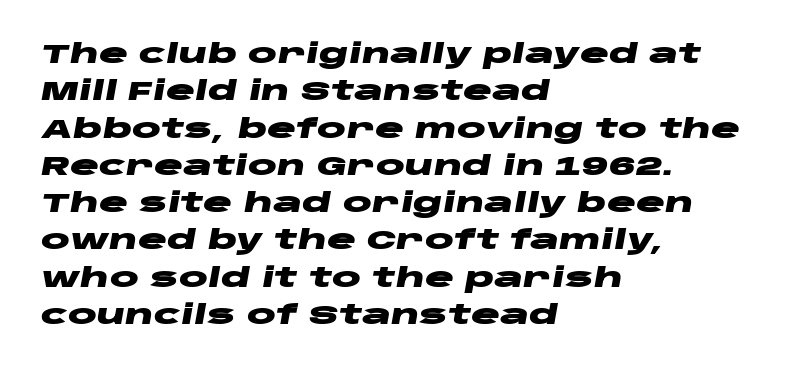
{"italic": "yes", "lean": "right", "slant_degrees": 10, "bold": "yes", "underline": "no", "align": "left", "line_spacing": "normal", "line_spacing_ratio": 1.38, "letter_spacing": "normal", "letter_spacing_em": 0.0, "glyph_px": 27}
